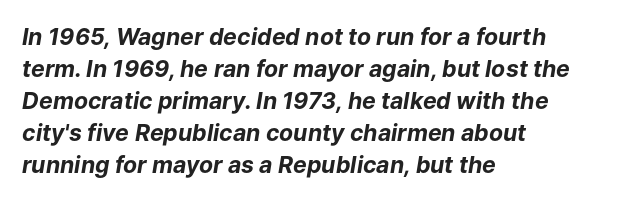
The image shows 23 px bold type, italic (leaning right); set left-aligned, normal line spacing (1.39x), normal letter spacing, not underlined.
